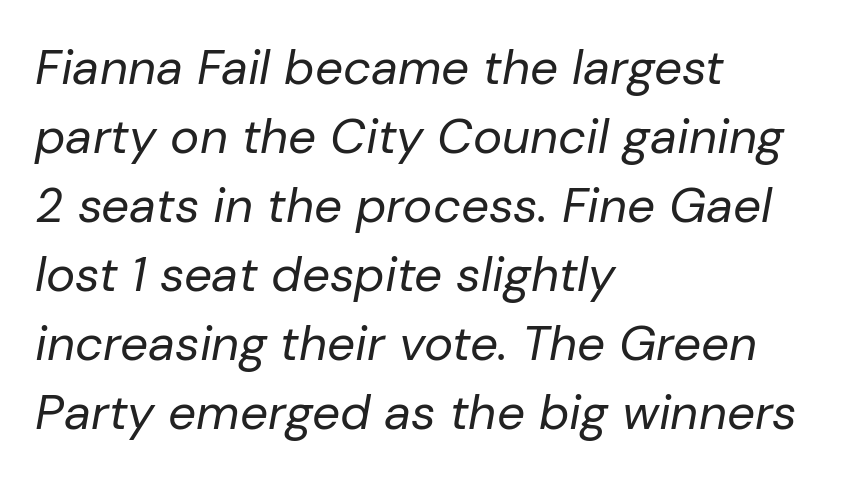
Q: Is the text bold? A: No.
Q: Is the text italic (slanted)? A: Yes, it leans right by about 10 degrees.
Q: Is the text underlined? A: No.
Q: How is the paragraph aligned? A: Left-aligned.
Q: Is the spacing between letters normal or unusually wide? A: Normal.
Q: Is the spacing between lines tight, normal or loose? A: Normal.
Q: Width (condensed, normal, or wide)? A: Normal.
Q: Stroke contrast? A: Low.
Q: x-height? A: Medium.
Q: Monospaced? A: No.
